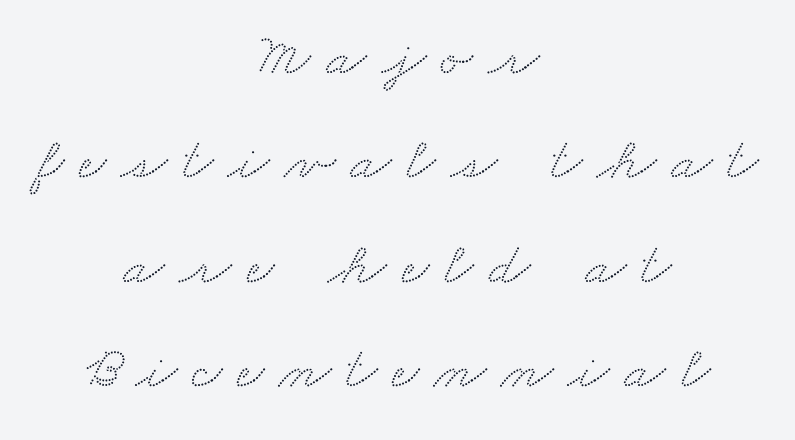
Q: Is the typeface a serif or a sans-serif typeface? A: Serif.
Q: Is the text underlined? A: No.
Q: How is the paragraph aligned? A: Centered.
Q: Is the spacing between letters normal or unusually wide? A: Unusually wide.
Q: Width (condensed, normal, or wide)? A: Wide.
Q: Stroke contrast? A: Medium.
Q: x-height? A: Small.
Q: Monospaced? A: No.
